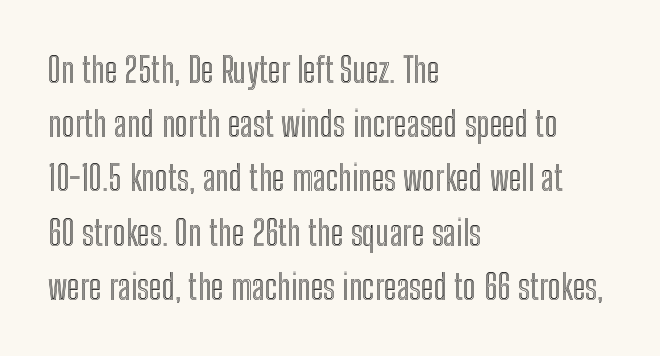
Q: Is the text italic (slanted)? A: No, it is upright.
Q: Is the text underlined? A: No.
Q: How is the paragraph aligned? A: Left-aligned.
Q: Is the spacing between letters normal or unusually wide? A: Normal.
Q: Is the spacing between lines tight, normal or loose? A: Normal.
Q: Width (condensed, normal, or wide)? A: Condensed.
Q: x-height? A: Medium.
Q: Monospaced? A: No.
